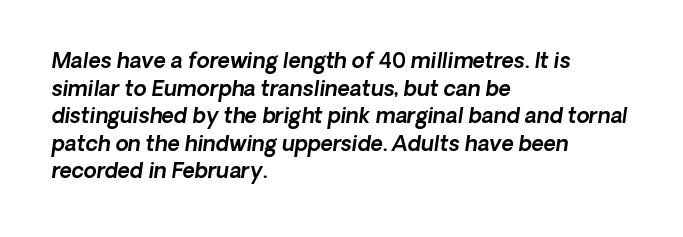
{"underline": "no", "align": "left", "line_spacing": "normal", "line_spacing_ratio": 1.31, "letter_spacing": "normal", "letter_spacing_em": 0.0, "glyph_px": 21}
